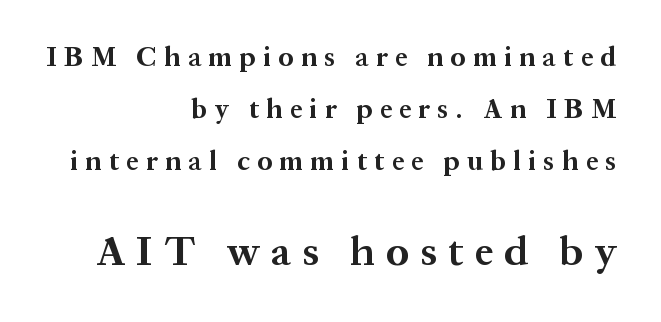
Q: Is the text bold? A: Yes.
Q: Is the text italic (slanted)? A: No, it is upright.
Q: Is the typeface a serif or a sans-serif typeface? A: Serif.
Q: Is the text underlined? A: No.
Q: How is the paragraph aligned? A: Right-aligned.
Q: Is the spacing between letters normal or unusually wide? A: Unusually wide.
Q: Is the spacing between lines tight, normal or loose? A: Loose.
Q: Which block of text is set in a larger size, the first (top) or the second (bottom)? A: The second (bottom) one.
Q: Width (condensed, normal, or wide)? A: Normal.
Q: Stroke contrast? A: Medium.
Q: x-height? A: Medium.
Q: Monospaced? A: No.
